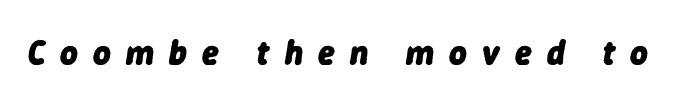
The image shows 34 px heavy type, italic (leaning right); set unusually wide letter spacing (+0.44 em), not underlined; low stroke contrast and a medium x-height.
